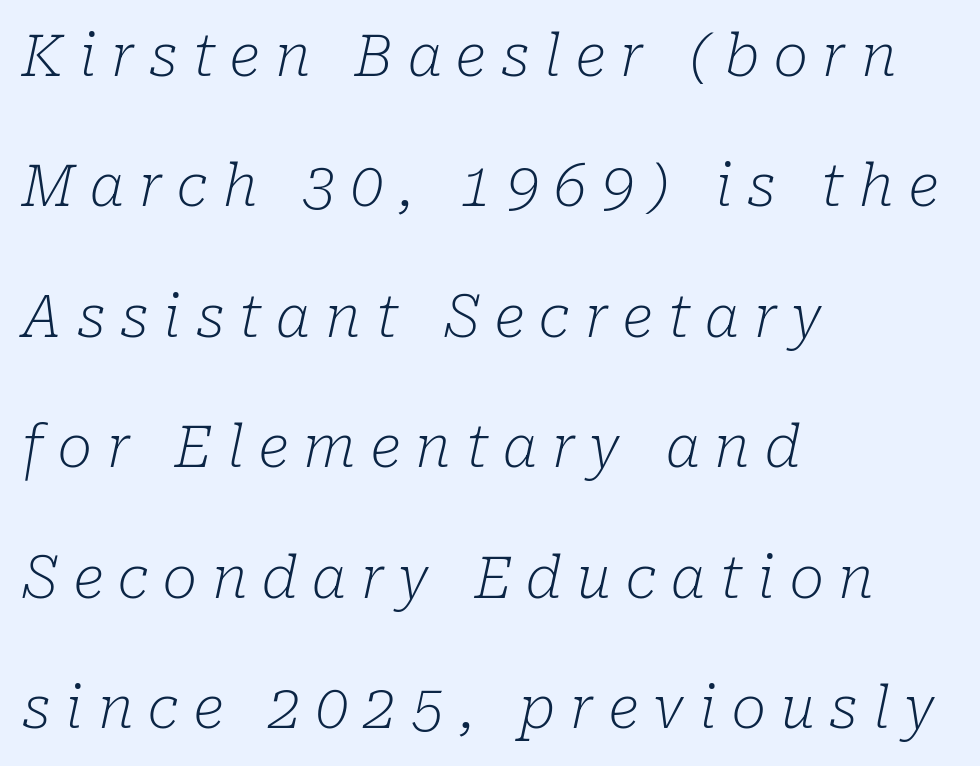
Q: Is the text bold? A: No.
Q: Is the text italic (slanted)? A: Yes, it leans right by about 10 degrees.
Q: Is the typeface a serif or a sans-serif typeface? A: Serif.
Q: Is the text underlined? A: No.
Q: How is the paragraph aligned? A: Left-aligned.
Q: Is the spacing between letters normal or unusually wide? A: Unusually wide.
Q: Is the spacing between lines tight, normal or loose? A: Loose.
Q: Width (condensed, normal, or wide)? A: Normal.
Q: Stroke contrast? A: Low.
Q: x-height? A: Medium.
Q: Monospaced? A: No.
